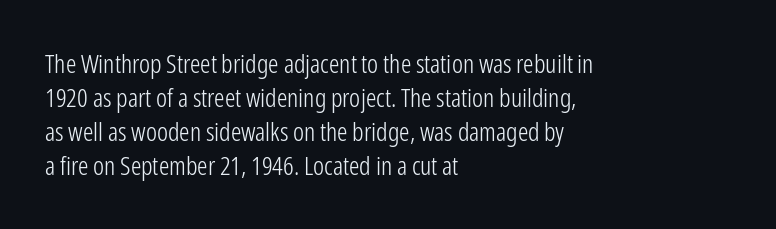
{"italic": "no", "bold": "no", "underline": "no", "align": "left", "line_spacing": "normal", "line_spacing_ratio": 1.31, "letter_spacing": "normal", "letter_spacing_em": 0.0, "glyph_px": 26}
